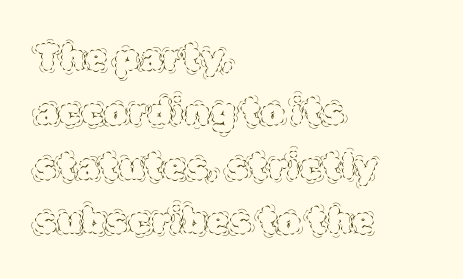
The tracking reads as untouched default to a designer's eye. Vertically, the passage feels balanced, rows spaced as you'd expect. Ink coverage per letter is moderate at most. The letters stand upright; this is a roman face.
